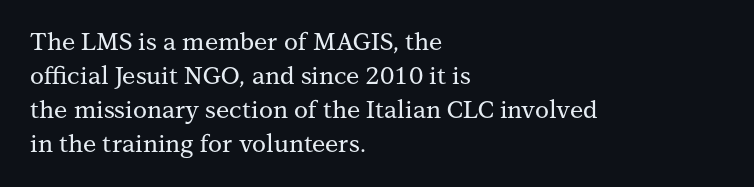
{"italic": "no", "underline": "no", "align": "left", "line_spacing": "normal", "line_spacing_ratio": 1.41, "letter_spacing": "normal", "letter_spacing_em": 0.0, "glyph_px": 24}
